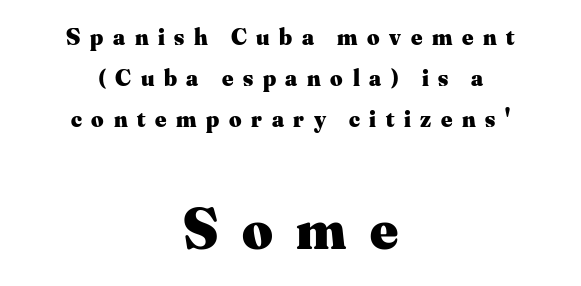
{"serif": "yes", "italic": "no", "bold": "yes", "weight": "heavy", "width": "normal", "stroke_contrast": "medium", "x_height": "small", "monospaced": "no", "underline": "no", "align": "center", "line_spacing": "normal", "line_spacing_ratio": 1.7, "letter_spacing": "wide", "letter_spacing_em": 0.4, "larger_block": "second", "size_ratio": 2.46, "glyph_px": 59}
